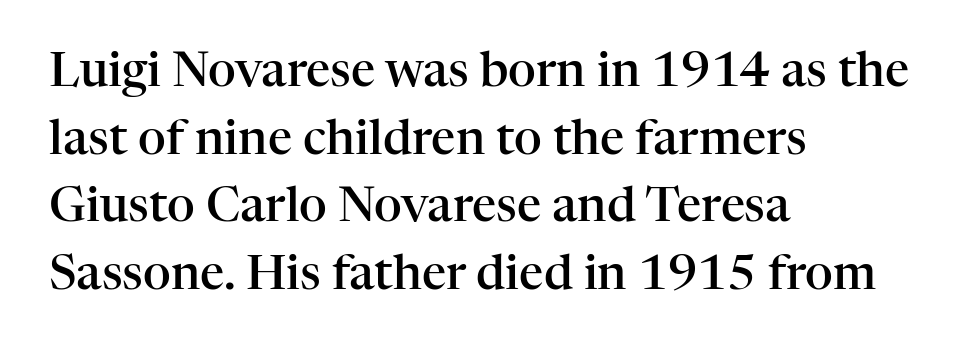
The image shows 48 px semibold serif type, upright; set left-aligned, normal line spacing (1.41x), normal letter spacing, not underlined; high stroke contrast and a medium x-height.
